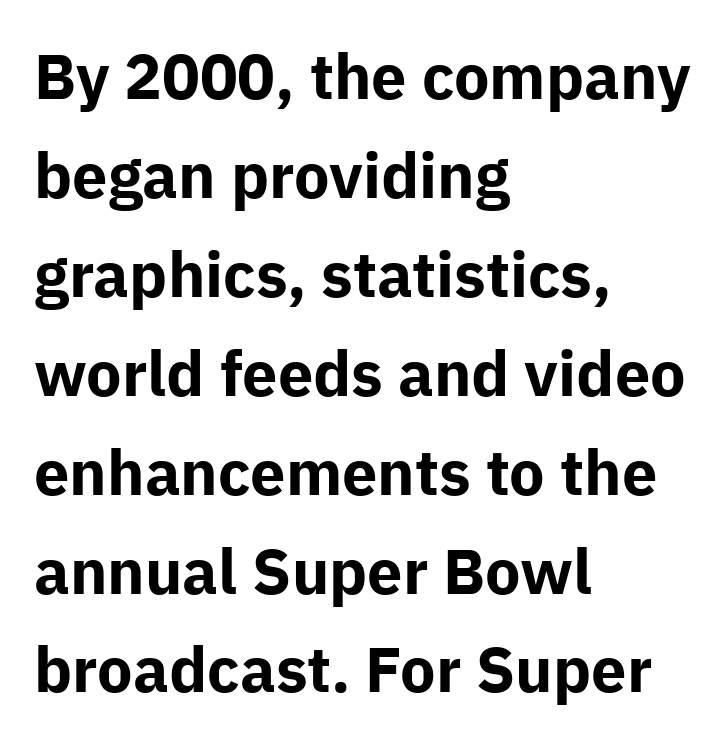
The face used here is a sans, in the tradition of grotesques and geometrics. Character widths vary here, with narrow letters taking less room than wide ones. The gaps between neighbouring characters are ordinary and unremarkable. The line-height multiplier appears to be the usual default. Rule under the text: the space is simply empty.
